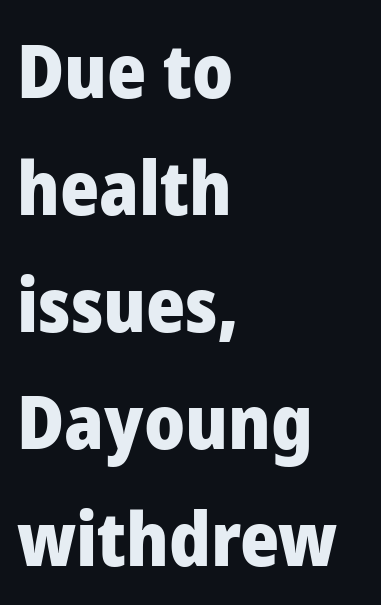
{"serif": "no", "italic": "no", "bold": "yes", "weight": "heavy", "width": "normal", "stroke_contrast": "low", "x_height": "medium", "monospaced": "no", "underline": "no", "align": "left", "line_spacing": "normal", "line_spacing_ratio": 1.56, "letter_spacing": "normal", "letter_spacing_em": 0.0, "glyph_px": 75}
